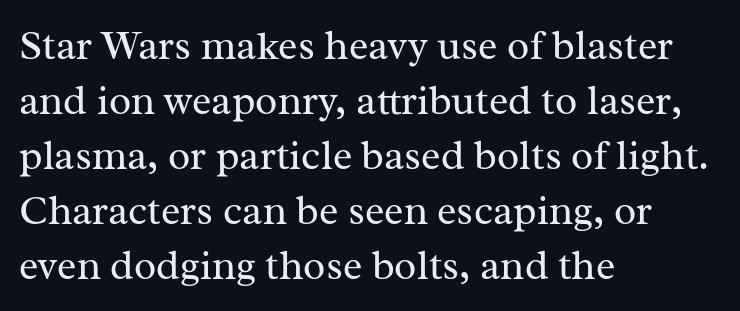
The passage shown has conventional tracking throughout. The strip under each line holds only bare page. Layout note: lines flush left. Serifs: yes, visible at the terminals of the letterforms. Here the designer chose a conventional face with non-uniform glyph widths. Quick note: not italic, upright.
